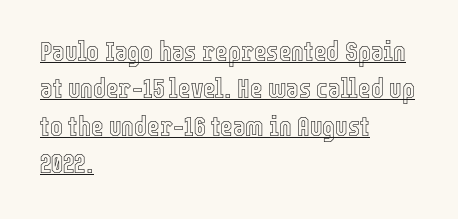
Characters remain perfectly vertical along every line. The rendering keeps characters at their native spacing. The words here are underlined. The lines are quadded left. How would I describe the line gaps? Plain and ordinary.
